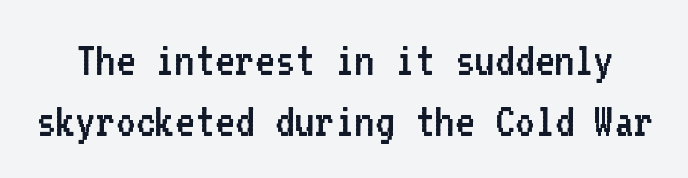
The type is set solid horizontally, with unmodified tracking. Notice how the stems are strictly vertical — no italics here. Descender tails drop into unmarked territory. The passage shown is typed in a monospace face where columns stay perfectly aligned. Notice how descenders clear the ascenders below comfortably — that's standard leading. Does the type have serifs? No, each stem ends abruptly.
